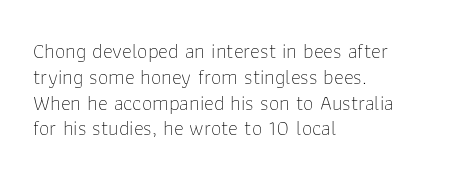
{"italic": "no", "bold": "no", "underline": "no", "align": "left", "line_spacing_ratio": 1.23, "letter_spacing": "normal", "letter_spacing_em": 0.0, "glyph_px": 21}
